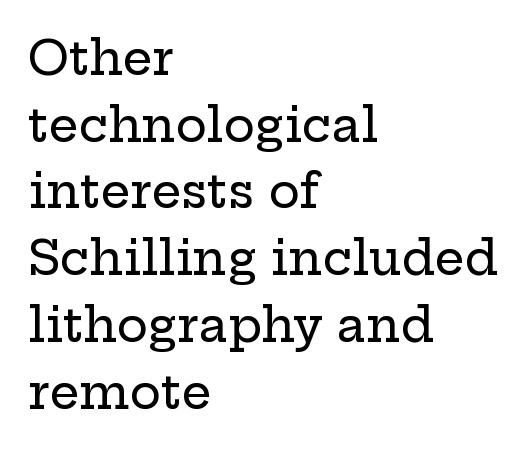
The image shows 47 px wide serif type, upright; set left-aligned, normal line spacing (1.42x), normal letter spacing, not underlined; low stroke contrast and a medium x-height.
